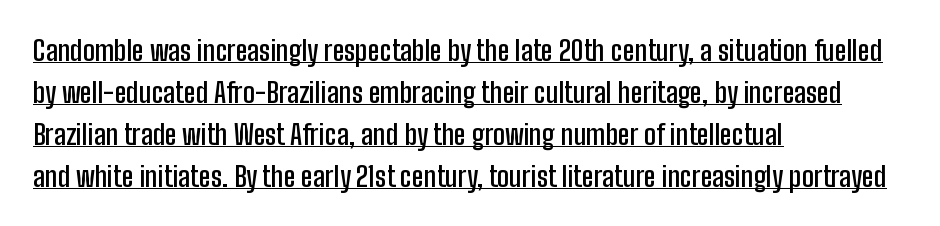
The passage shown is typeset with a sans-serif family. The typesetting leans somewhat heavy: a semibold. Line spacing here is normal. No italicization has been applied; the sample stays upright. Compared with typical body copy, the letter spacing here is the same.
